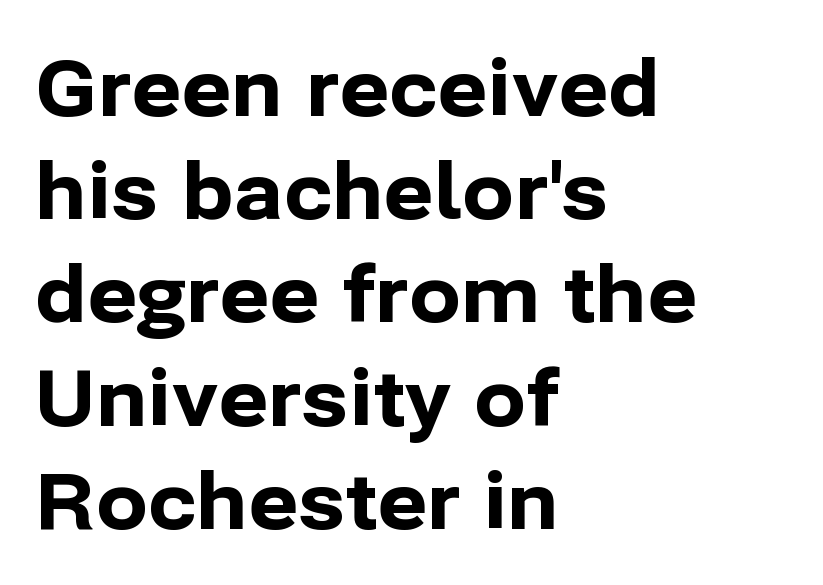
Unlike a traditional serif, this face leaves its strokes unadorned. Each row of text sits above clean, open space. Teacher's note: observe the even left margin — that is flush-left alignment. The axis of the letterforms is exactly vertical.
